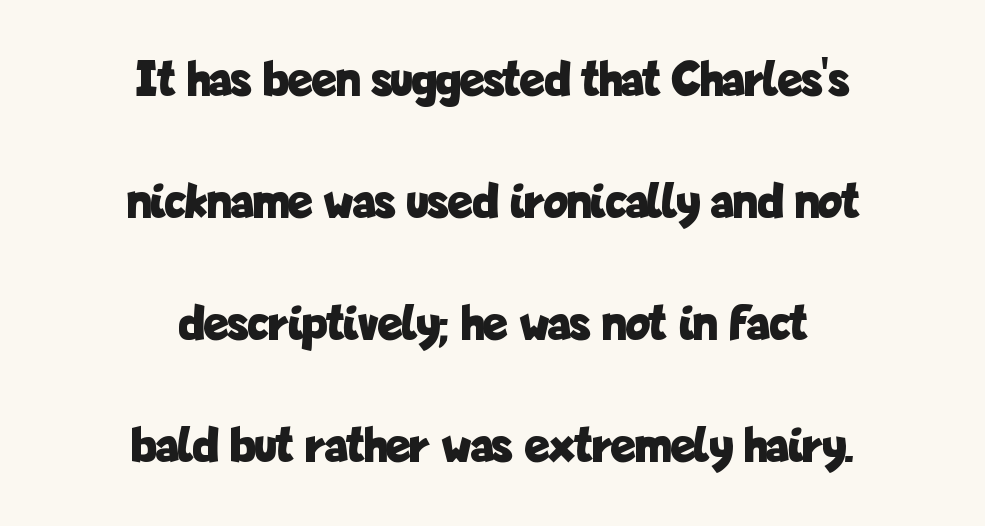
Q: Is the text bold? A: Yes.
Q: Is the text italic (slanted)? A: No, it is upright.
Q: Is the typeface a serif or a sans-serif typeface? A: Sans-serif.
Q: Is the text underlined? A: No.
Q: How is the paragraph aligned? A: Centered.
Q: Is the spacing between letters normal or unusually wide? A: Normal.
Q: Is the spacing between lines tight, normal or loose? A: Loose.
Q: Width (condensed, normal, or wide)? A: Condensed.
Q: Stroke contrast? A: Low.
Q: x-height? A: Medium.
Q: Monospaced? A: No.
